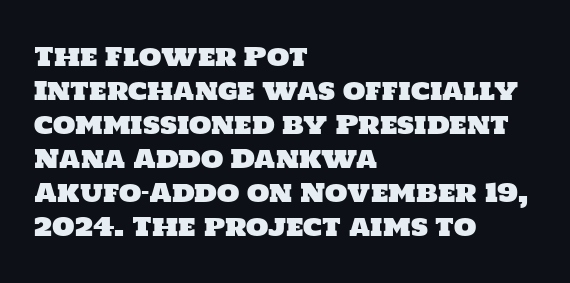
The image shows 26 px text type; set left-aligned, normal line spacing (1.31x), normal letter spacing, not underlined.
